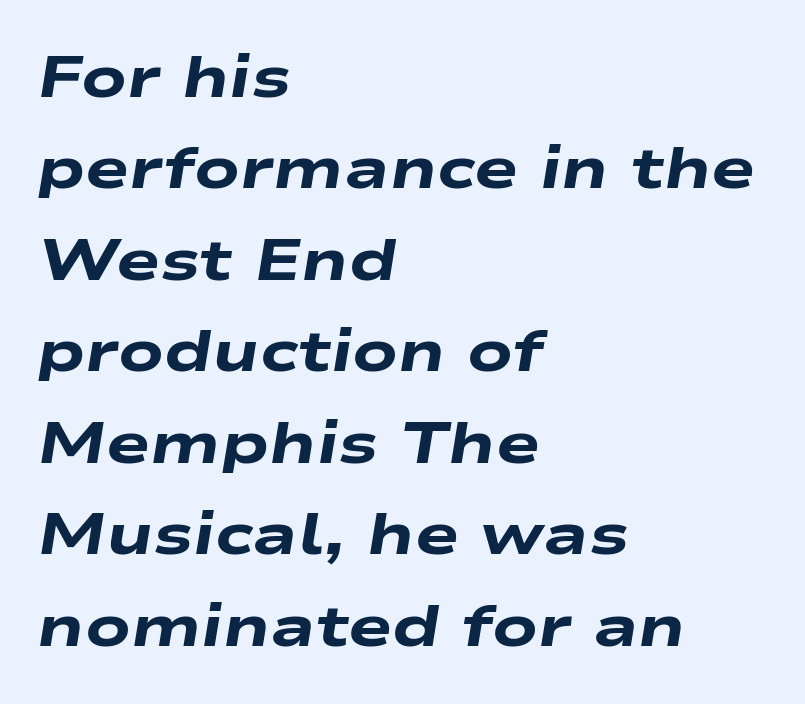
{"italic": "yes", "lean": "right", "slant_degrees": 9, "bold": "yes", "weight": "heavy", "width": "wide", "stroke_contrast": "low", "x_height": "medium", "monospaced": "no", "underline": "no", "align": "left", "line_spacing": "normal", "line_spacing_ratio": 1.55, "letter_spacing": "normal", "letter_spacing_em": 0.0, "glyph_px": 59}
